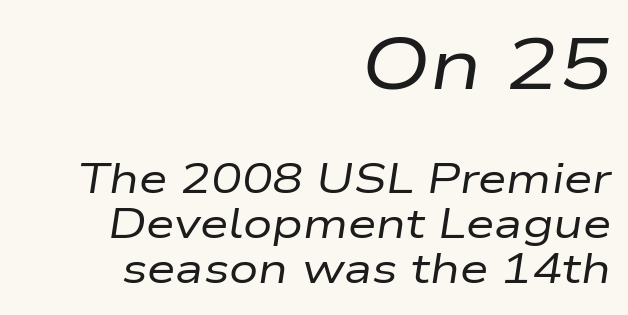
Q: Is the text bold? A: No.
Q: Is the text italic (slanted)? A: Yes, it leans right by about 9 degrees.
Q: Is the text underlined? A: No.
Q: How is the paragraph aligned? A: Right-aligned.
Q: Is the spacing between letters normal or unusually wide? A: Normal.
Q: Is the spacing between lines tight, normal or loose? A: Tight.
Q: Which block of text is set in a larger size, the first (top) or the second (bottom)? A: The first (top) one.
Q: Width (condensed, normal, or wide)? A: Wide.
Q: Stroke contrast? A: Low.
Q: x-height? A: Medium.
Q: Monospaced? A: No.
